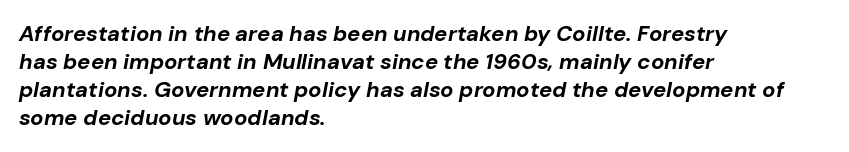
Tracking value appears to be zero — textbook default spacing. The face used here has the dense, thick strokes of a bold. Horizontally, the lines are justified to the leading edge only. The passage shown stacks its lines at a standard gap. The rendering applies a slant to the glyphs. The string is rendered with underlining switched off.
